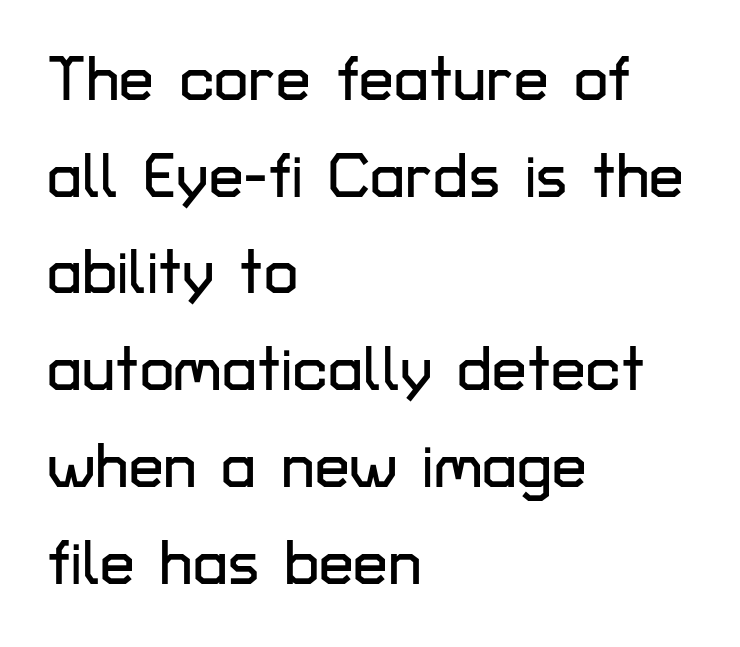
The image shows 62 px sans-serif type, upright; set left-aligned, normal line spacing (1.56x), normal letter spacing, not underlined; low stroke contrast and a medium x-height.
